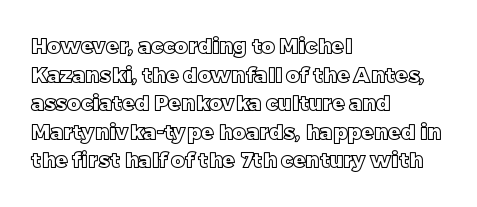
The image shows 21 px text type, upright; set left-aligned, normal line spacing (1.36x), normal letter spacing, not underlined.
